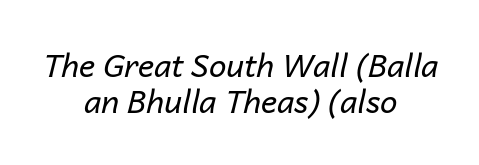
{"italic": "yes", "lean": "right", "slant_degrees": 14, "bold": "no", "weight": "regular", "width": "normal", "stroke_contrast": "low", "x_height": "medium", "monospaced": "no", "underline": "no", "align": "center", "line_spacing": "tight", "line_spacing_ratio": 1.15, "letter_spacing": "normal", "letter_spacing_em": 0.0, "glyph_px": 31}
